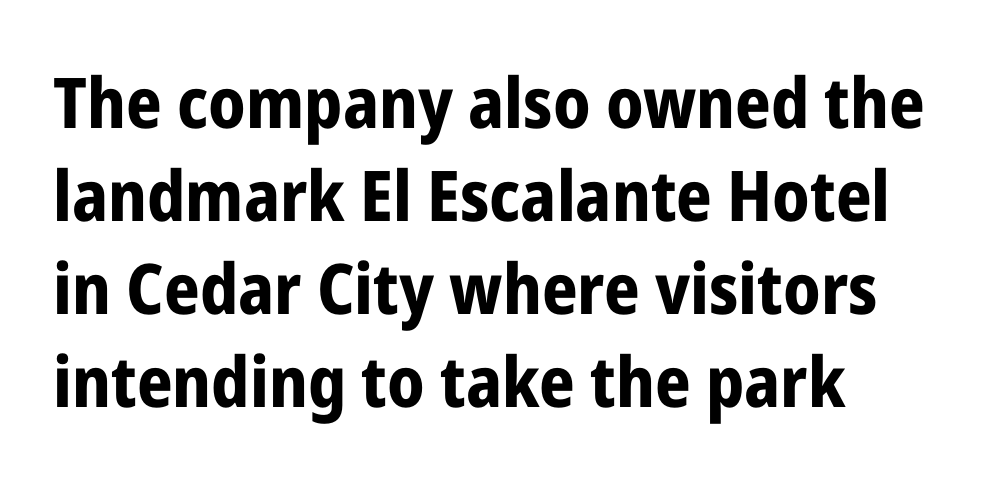
{"serif": "no", "italic": "no", "bold": "yes", "weight": "bold", "width": "condensed", "stroke_contrast": "low", "x_height": "medium", "monospaced": "no", "underline": "no", "align": "left", "line_spacing": "normal", "line_spacing_ratio": 1.33, "letter_spacing": "normal", "letter_spacing_em": 0.0, "glyph_px": 70}
